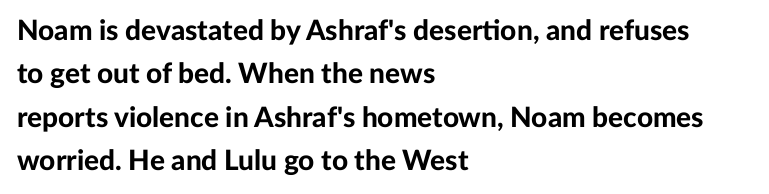
{"serif": "no", "italic": "no", "bold": "yes", "weight": "bold", "width": "normal", "stroke_contrast": "low", "x_height": "medium", "monospaced": "no", "underline": "no", "align": "left", "line_spacing": "normal", "line_spacing_ratio": 1.55, "letter_spacing": "normal", "letter_spacing_em": 0.0, "glyph_px": 28}
